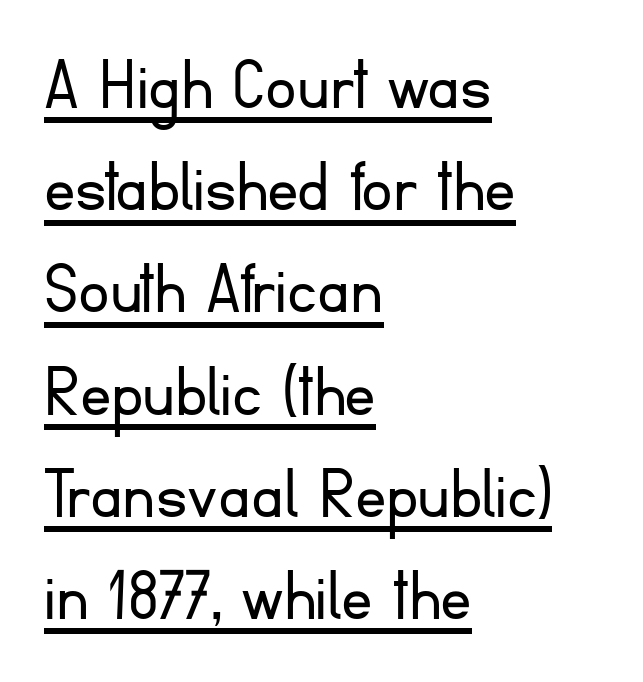
The image shows 78 px light sans-serif type, upright; set left-aligned, normal line spacing (1.31x), normal letter spacing, underlined; low stroke contrast and a small x-height.
